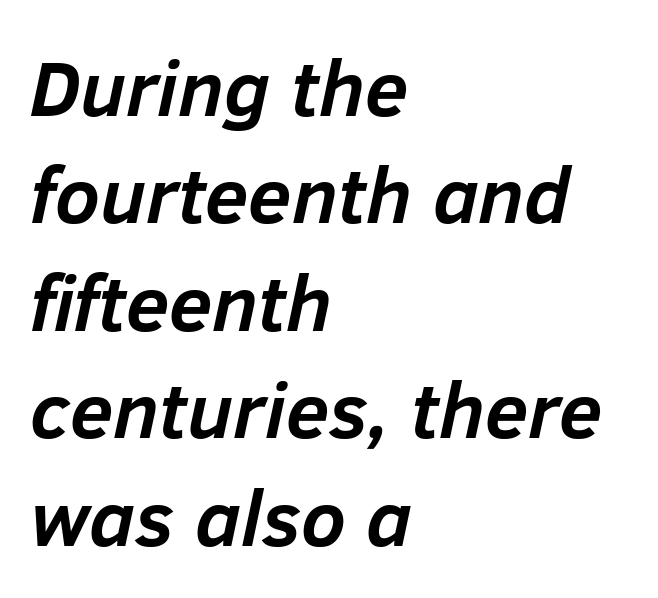
Q: Is the text bold? A: Yes.
Q: Is the text italic (slanted)? A: Yes, it leans right by about 12 degrees.
Q: Is the text underlined? A: No.
Q: How is the paragraph aligned? A: Left-aligned.
Q: Is the spacing between letters normal or unusually wide? A: Normal.
Q: Is the spacing between lines tight, normal or loose? A: Normal.
Q: Width (condensed, normal, or wide)? A: Normal.
Q: Stroke contrast? A: Low.
Q: x-height? A: Medium.
Q: Monospaced? A: No.
